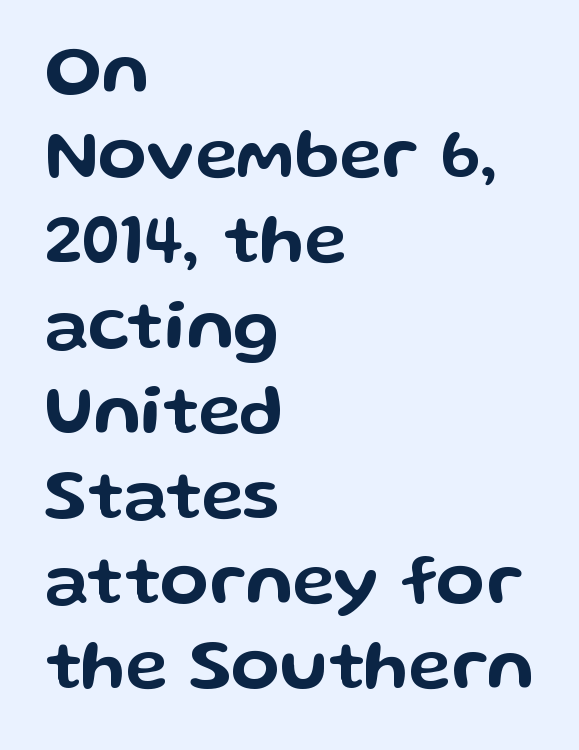
{"serif": "no", "italic": "no", "width": "wide", "stroke_contrast": "low", "x_height": "medium", "monospaced": "no", "underline": "no", "align": "left", "line_spacing_ratio": 1.2, "letter_spacing": "normal", "letter_spacing_em": 0.0, "glyph_px": 71}
